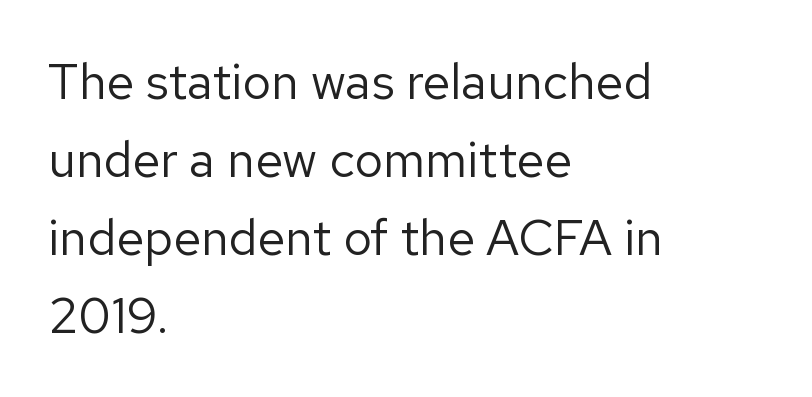
If you measured baseline to baseline, you'd find a middling distance. Is the letter spacing exaggerated? No — it looks like the ordinary default. These lines stack with their left ends in a neat column. Grotesque or geometric, the face here clearly has no serifs. Stems here are at most as thick as an everyday book face. The letters stand upright; this is a roman face.
